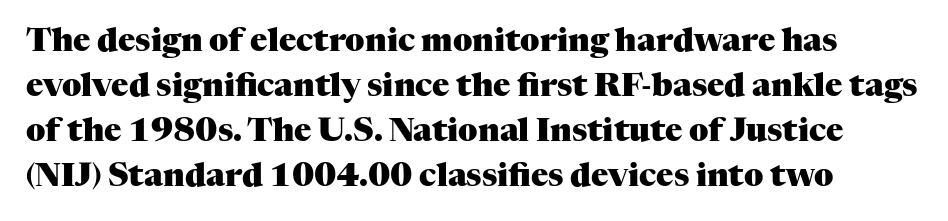
Proportional: the letters do not fall into vertical columns. Vertical strokes here are truly vertical. The text was rendered using a seriffed face with decorative stroke endings. Glyph-to-glyph distance matches everyday printed text.
